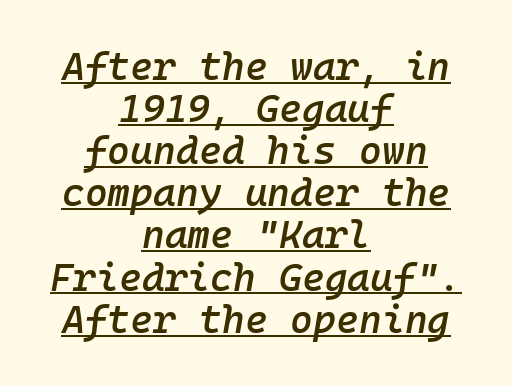
The image shows 39 px semibold type, italic (leaning right), monospaced; set centered, tight line spacing (1.08x), normal letter spacing, underlined; low stroke contrast and a medium x-height.
